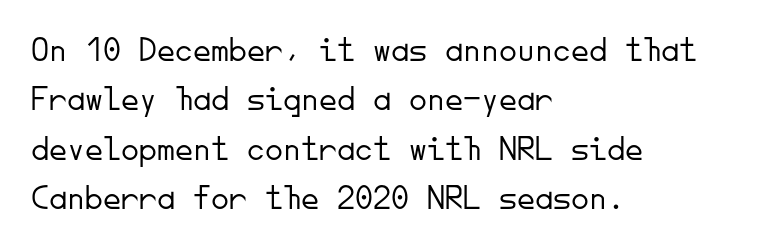
The image shows 36 px light sans-serif type, upright, monospaced; set left-aligned, normal line spacing (1.37x), normal letter spacing, not underlined; low stroke contrast and a small x-height.
